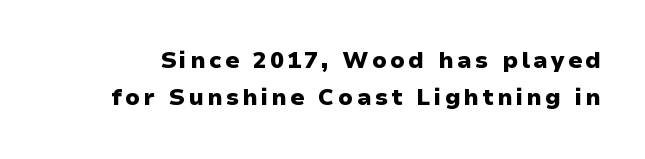
The image shows 23 px bold type, upright; set normal line spacing (1.61x), not underlined.
